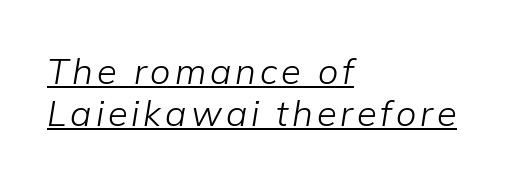
The image shows 36 px light type, italic (leaning right); set left-aligned, line spacing 1.17x, underlined; low stroke contrast and a medium x-height.
